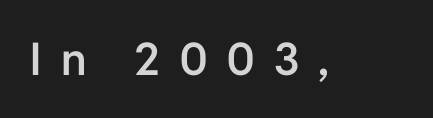
{"serif": "no", "italic": "no", "bold": "semi", "weight": "semibold", "width": "normal", "stroke_contrast": "low", "x_height": "medium", "monospaced": "no", "underline": "no", "letter_spacing": "wide", "letter_spacing_em": 0.41, "glyph_px": 45}
